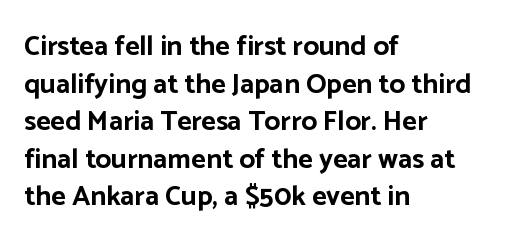
Q: Is the text bold? A: Yes.
Q: Is the text italic (slanted)? A: No, it is upright.
Q: Is the typeface a serif or a sans-serif typeface? A: Sans-serif.
Q: Is the text underlined? A: No.
Q: How is the paragraph aligned? A: Left-aligned.
Q: Is the spacing between letters normal or unusually wide? A: Normal.
Q: Is the spacing between lines tight, normal or loose? A: Normal.
Q: Width (condensed, normal, or wide)? A: Normal.
Q: Stroke contrast? A: Low.
Q: x-height? A: Medium.
Q: Monospaced? A: No.
